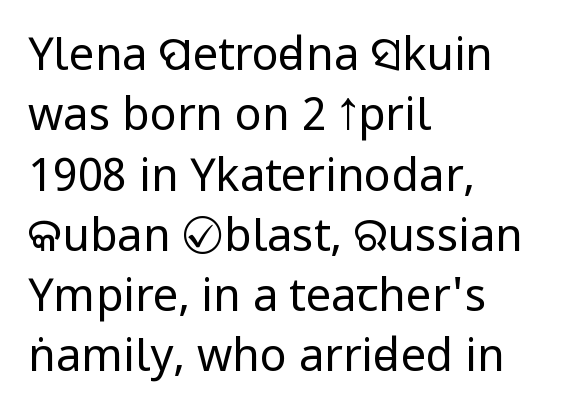
The leading is moderate, giving the passage an even texture. You could not count columns in this text — the font is proportionally spaced. Does the copy run flush right? No — it runs flush left. Ink coverage per letter is moderate at most.
